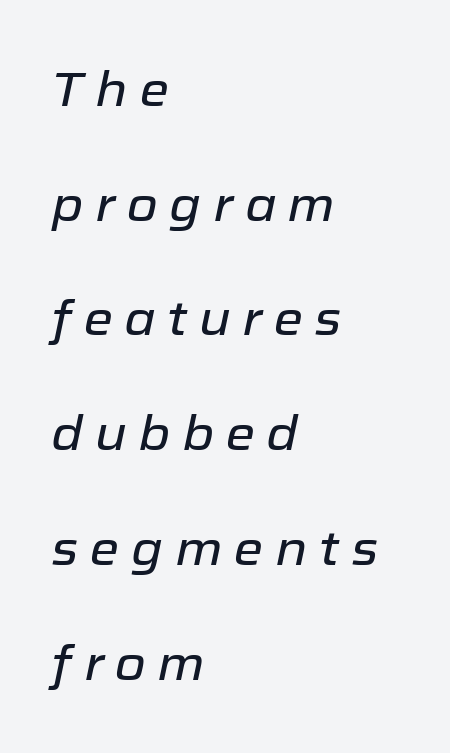
Q: Is the text italic (slanted)? A: Yes, it leans right by about 12 degrees.
Q: Is the text underlined? A: No.
Q: How is the paragraph aligned? A: Left-aligned.
Q: Is the spacing between letters normal or unusually wide? A: Unusually wide.
Q: Is the spacing between lines tight, normal or loose? A: Loose.
Q: Width (condensed, normal, or wide)? A: Normal.
Q: Stroke contrast? A: Low.
Q: x-height? A: Medium.
Q: Monospaced? A: No.
